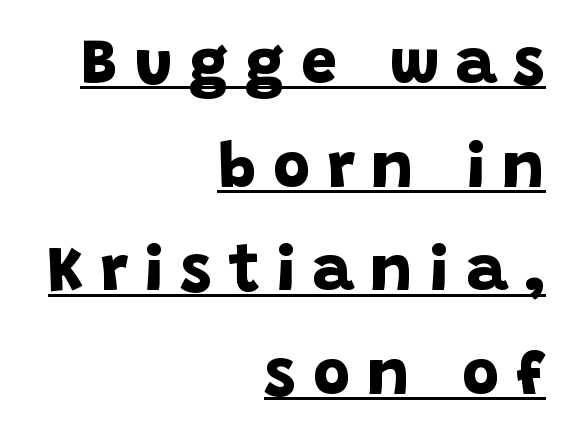
Notice how descenders clear the ascenders below comfortably — that's standard leading. This sample has the flowing, uneven cadence of proportional lettering. The typesetter has applied underlining to the passage shown. The strokes are fattened all the way to bold. Unlike a traditional serif, this face leaves its strokes unadorned. The passage is arranged like a letterhead date or caption credit — flush right.
